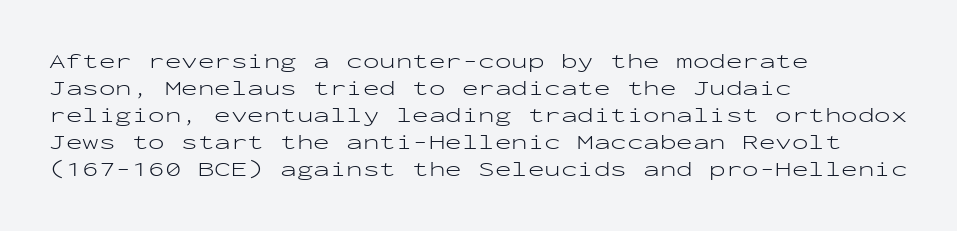
The image shows 22 px text type, upright; set left-aligned, line spacing 1.23x, normal letter spacing, not underlined.
